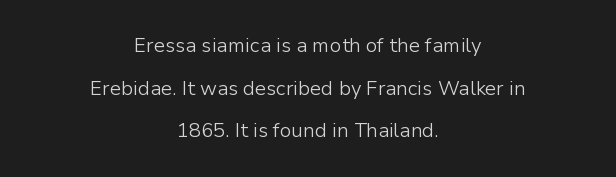
Line starts and ends both wander, symmetrically. Students, observe: this is what heavily led, spacious text looks like. Summary of weight: not heavy and not bold. Descenders are the only things crossing below the line.
